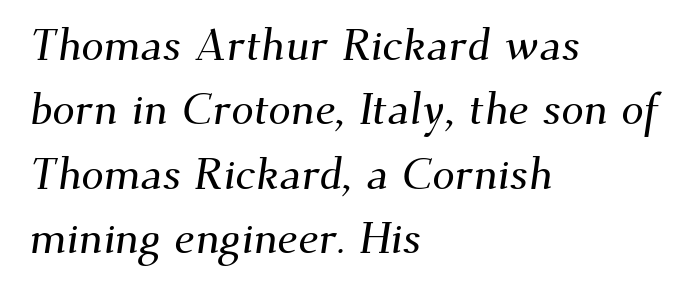
The line texture is even and compact thanks to regular tracking. Underlining? Definitely not there. Observe the serifs anchoring each vertical stroke in this sample. The passage shown stacks its lines at a standard gap. Teacher's note: observe the even left margin — that is flush-left alignment.
